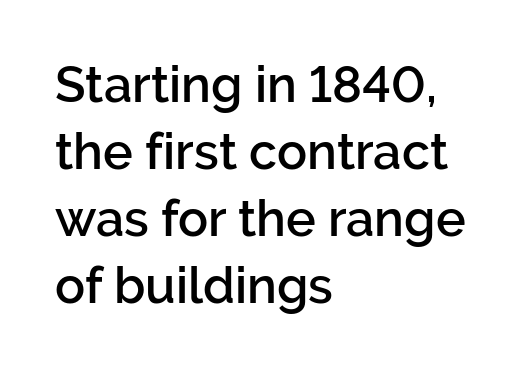
Look at the stroke-to-counter ratio: somewhat heavy, a semibold. Are there feet on the stems? There aren't — it's a sans. Typeset ragged right — the left edge is the straight one. The face used here is proportionally spaced, like ordinary book or web type.
